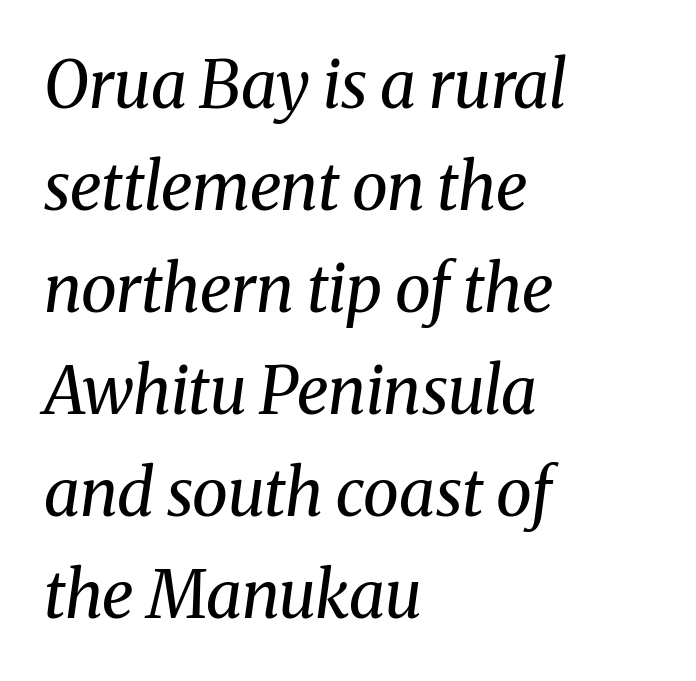
Designer's note — italics engaged. Serif or sans? Serif — the stroke terminals have little feet. The letters advance in unequal steps, a hallmark of proportional type. These lines are set flush left with a ragged right edge. The area under the type is left untouched.
